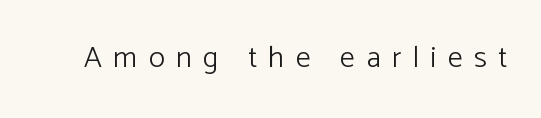
Q: Is the text bold? A: No.
Q: Is the text italic (slanted)? A: No, it is upright.
Q: Is the typeface a serif or a sans-serif typeface? A: Sans-serif.
Q: Is the text underlined? A: No.
Q: Is the spacing between letters normal or unusually wide? A: Unusually wide.
Q: Width (condensed, normal, or wide)? A: Normal.
Q: Stroke contrast? A: Low.
Q: x-height? A: Medium.
Q: Monospaced? A: No.
